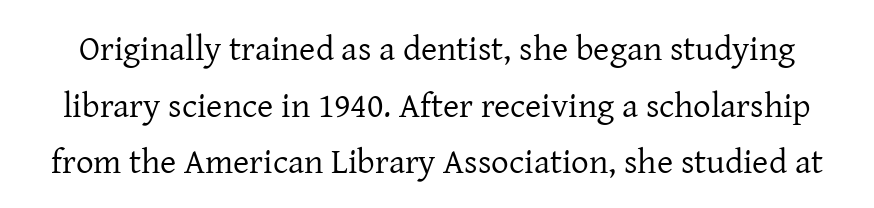
Q: Is the text bold? A: No.
Q: Is the text italic (slanted)? A: No, it is upright.
Q: Is the typeface a serif or a sans-serif typeface? A: Serif.
Q: Is the text underlined? A: No.
Q: Is the spacing between letters normal or unusually wide? A: Normal.
Q: Is the spacing between lines tight, normal or loose? A: Normal.
Q: Width (condensed, normal, or wide)? A: Normal.
Q: Stroke contrast? A: Low.
Q: x-height? A: Medium.
Q: Monospaced? A: No.
